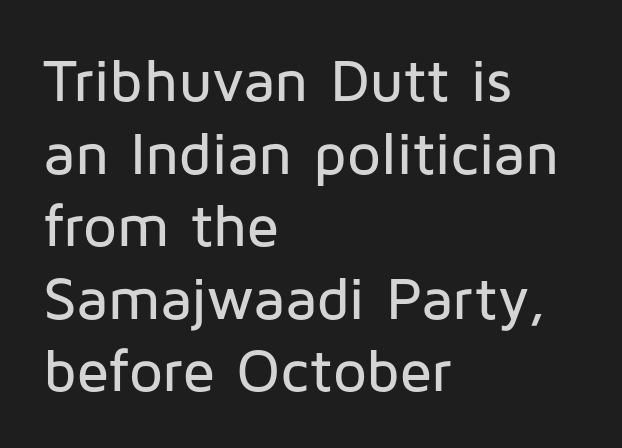
The foot of each line stays bare and open. Do the characters align in a grid? No, the font is proportional. The font's upright variant was chosen for this text. There is no visible air inserted between adjacent glyphs. The paragraph has a hard left edge and a soft right edge.
